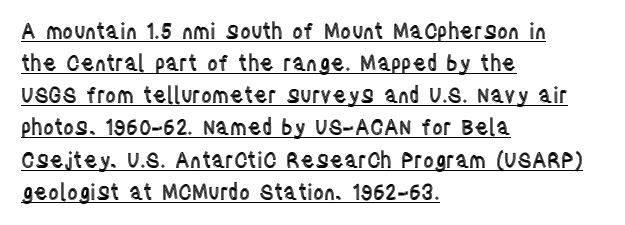
Q: Is the text italic (slanted)? A: No, it is upright.
Q: Is the text underlined? A: Yes.
Q: How is the paragraph aligned? A: Left-aligned.
Q: Is the spacing between letters normal or unusually wide? A: Normal.
Q: Is the spacing between lines tight, normal or loose? A: Normal.
